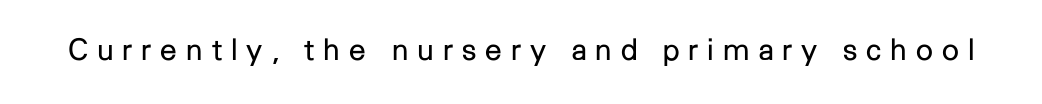
{"serif": "no", "italic": "no", "bold": "no", "weight": "regular", "width": "normal", "stroke_contrast": "low", "x_height": "medium", "monospaced": "no", "underline": "no", "letter_spacing": "wide", "letter_spacing_em": 0.3, "glyph_px": 30}
